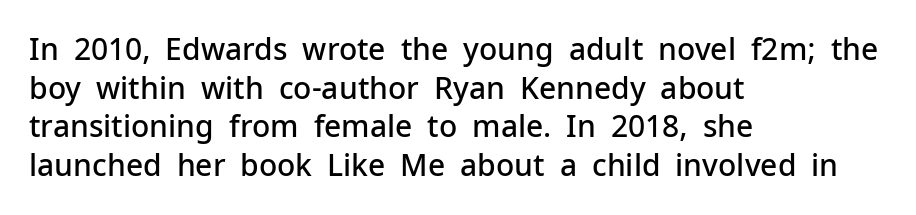
Horizontal alignment here is leftward, the default for most running prose. Observe the ordinary spacing: letters are neighbours, not strangers. This sample uses an upright cut, with every glyph sitting square on the baseline. Character widths vary here, with narrow letters taking less room than wide ones. These words are printed semibold, heavier than regular yet not bold.
